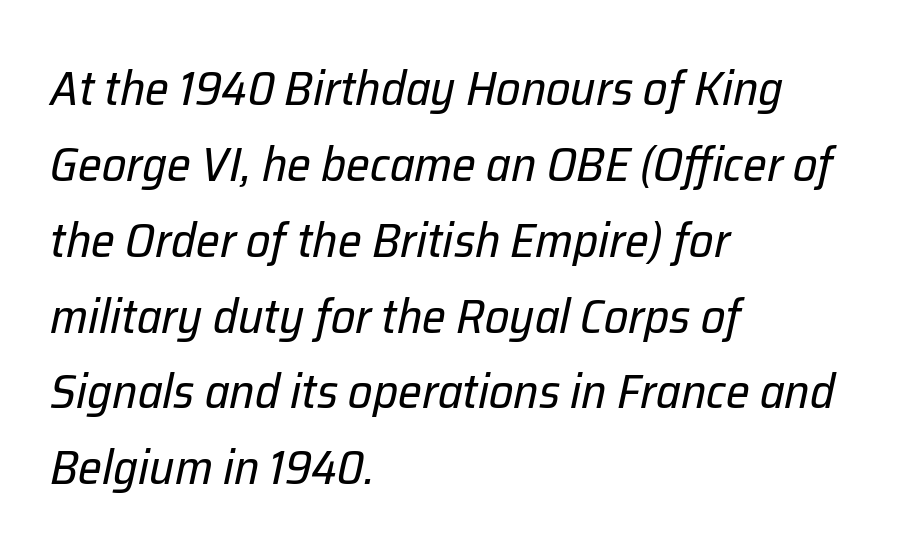
{"italic": "yes", "lean": "right", "slant_degrees": 12, "bold": "no", "weight": "regular", "width": "normal", "stroke_contrast": "low", "x_height": "medium", "monospaced": "no", "underline": "no", "align": "left", "line_spacing": "normal", "line_spacing_ratio": 1.58, "letter_spacing": "normal", "letter_spacing_em": 0.0, "glyph_px": 48}
